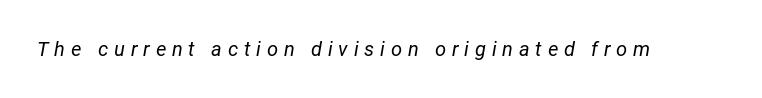
Unmarked baselines from the first word to the last. When letters slant like this, we call the style italic. The tracking reads as deliberately expanded to a designer's eye. Stem width sits at or under what a default text font uses.
